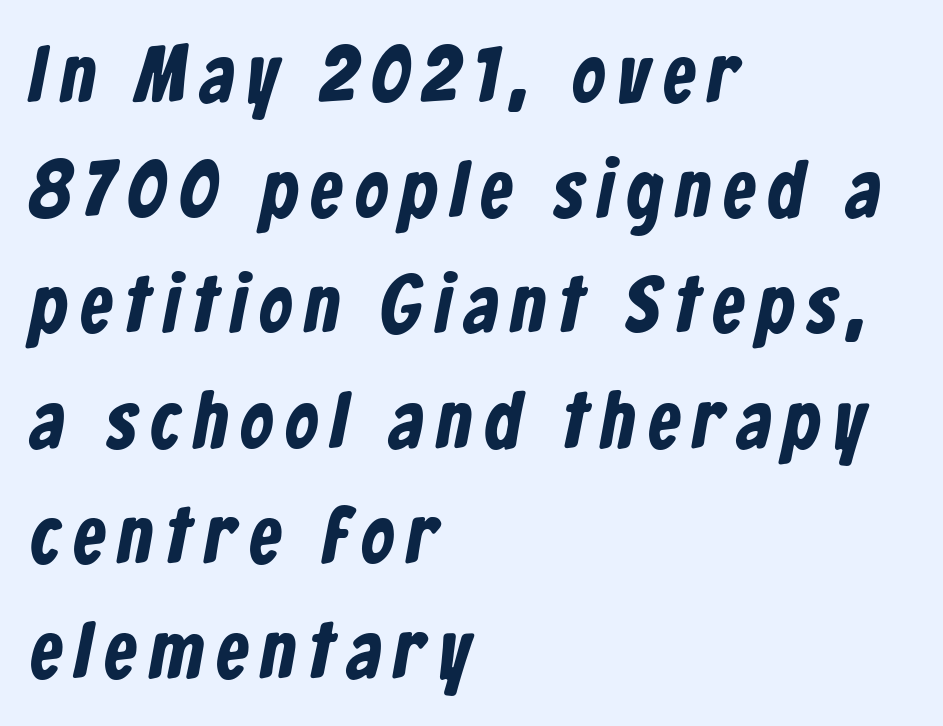
The glyphs in this specimen are sans serif. Each letter keeps its own natural width here, so spacing adapts to shape. Each new line begins a customary step beneath the previous one. Any mark beneath the type? The region is blank. Caption: bold face, heavy strokes. Horizontal alignment here is leftward, the default for most running prose.
